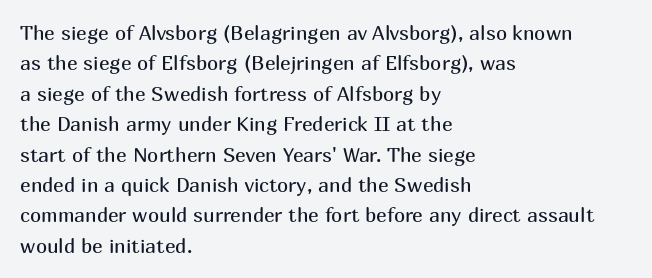
{"italic": "no", "bold": "no", "underline": "no", "align": "left", "line_spacing": "normal", "line_spacing_ratio": 1.52, "letter_spacing": "normal", "letter_spacing_em": 0.0, "glyph_px": 20}
